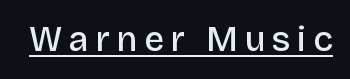
Serifs: no, the terminals of the letterforms are clean. Emphasis is given by a line drawn under the lettering. You could not count columns in this text — the font is proportionally spaced. No italicization has been applied; the sample stays upright.
